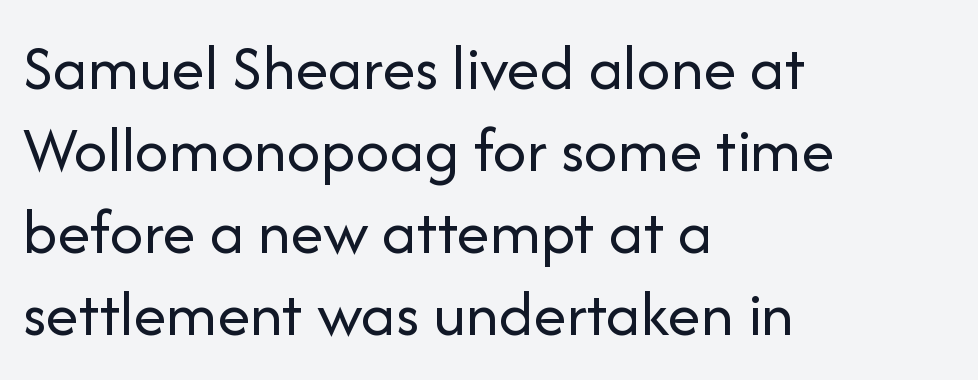
The image shows 66 px regular-weight sans-serif type, upright; set left-aligned, line spacing 1.24x, normal letter spacing, not underlined; low stroke contrast and a medium x-height.
